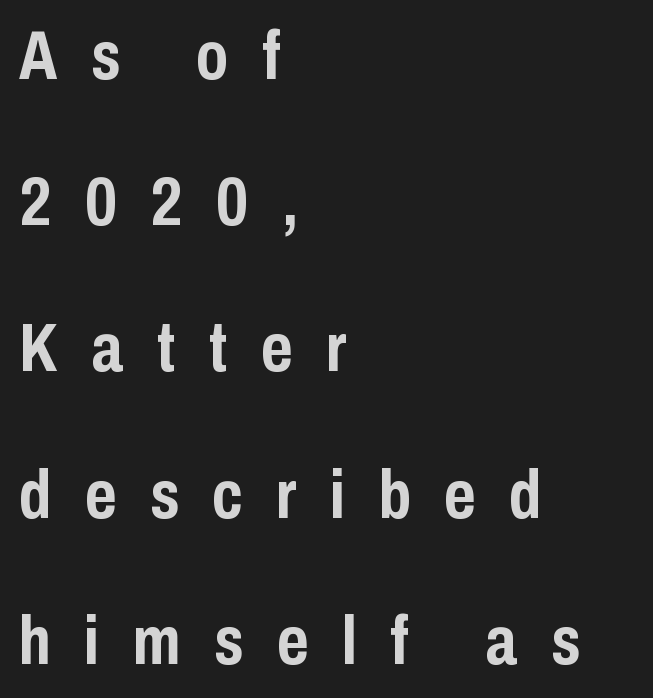
The image shows 68 px semibold, condensed sans-serif type, upright; set left-aligned, loose line spacing (2.15x), unusually wide letter spacing (+0.49 em), not underlined; low stroke contrast and a medium x-height.
